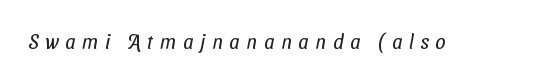
Q: Is the text bold? A: No.
Q: Is the text underlined? A: No.
Q: Is the spacing between letters normal or unusually wide? A: Unusually wide.
